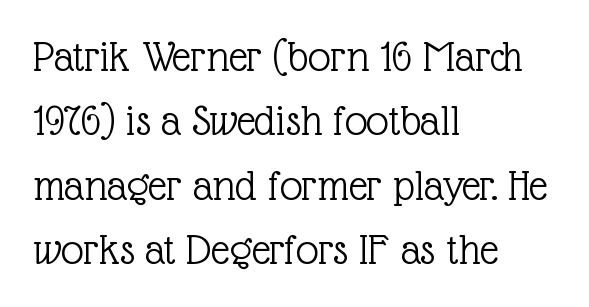
Q: Is the text bold? A: No.
Q: Is the text italic (slanted)? A: No, it is upright.
Q: Is the typeface a serif or a sans-serif typeface? A: Serif.
Q: Is the text underlined? A: No.
Q: How is the paragraph aligned? A: Left-aligned.
Q: Is the spacing between letters normal or unusually wide? A: Normal.
Q: Is the spacing between lines tight, normal or loose? A: Normal.
Q: Width (condensed, normal, or wide)? A: Normal.
Q: x-height? A: Medium.
Q: Monospaced? A: No.
